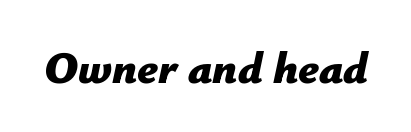
Q: Is the text bold? A: Yes.
Q: Is the text italic (slanted)? A: Yes, it leans right by about 12 degrees.
Q: Is the text underlined? A: No.
Q: Is the spacing between letters normal or unusually wide? A: Normal.
Q: Width (condensed, normal, or wide)? A: Normal.
Q: Stroke contrast? A: Low.
Q: x-height? A: Medium.
Q: Monospaced? A: No.
